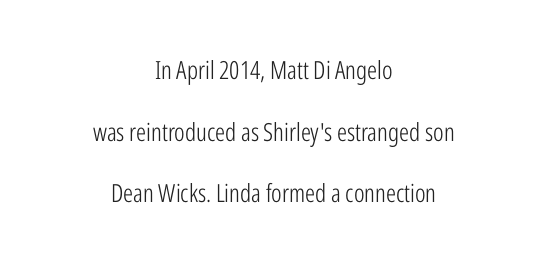
The image shows 25 px text type, upright; set centered, loose line spacing (2.47x), normal letter spacing, not underlined.
